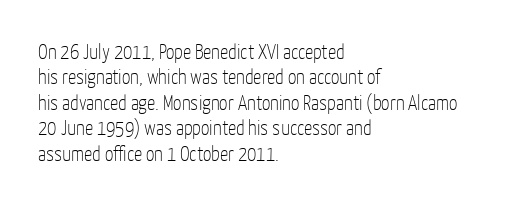
Q: Is the text bold? A: No.
Q: Is the text italic (slanted)? A: No, it is upright.
Q: Is the text underlined? A: No.
Q: How is the paragraph aligned? A: Left-aligned.
Q: Is the spacing between letters normal or unusually wide? A: Normal.
